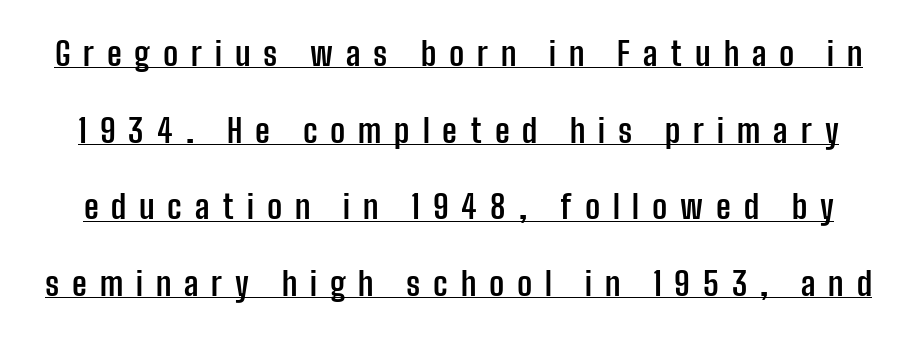
The image shows 33 px semibold, condensed sans-serif type, upright; set loose line spacing (2.32x), unusually wide letter spacing (+0.39 em), underlined; low stroke contrast and a medium x-height.
